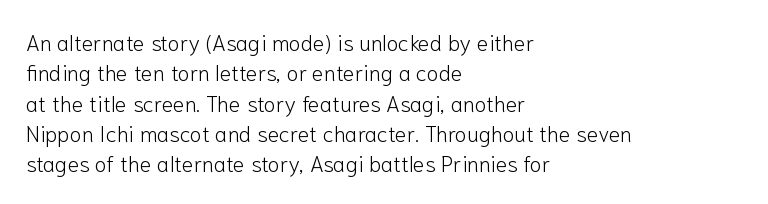
Q: Is the text bold? A: No.
Q: Is the text italic (slanted)? A: No, it is upright.
Q: Is the text underlined? A: No.
Q: How is the paragraph aligned? A: Left-aligned.
Q: Is the spacing between letters normal or unusually wide? A: Normal.
Q: Is the spacing between lines tight, normal or loose? A: Normal.
